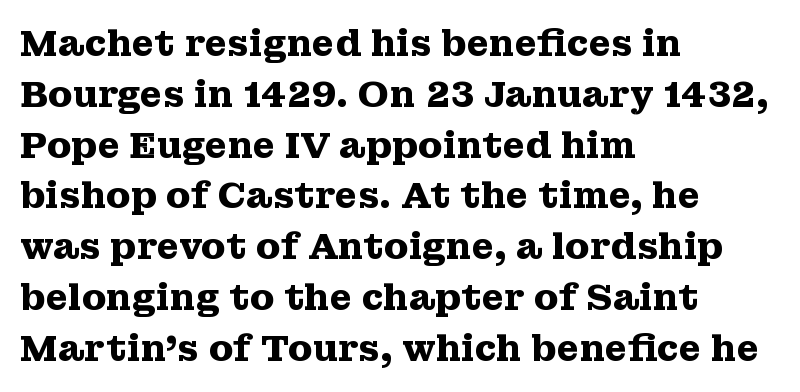
{"serif": "yes", "italic": "no", "bold": "yes", "weight": "heavy", "width": "wide", "stroke_contrast": "medium", "x_height": "medium", "monospaced": "no", "underline": "no", "align": "left", "line_spacing": "normal", "line_spacing_ratio": 1.41, "letter_spacing": "normal", "letter_spacing_em": 0.0, "glyph_px": 36}
